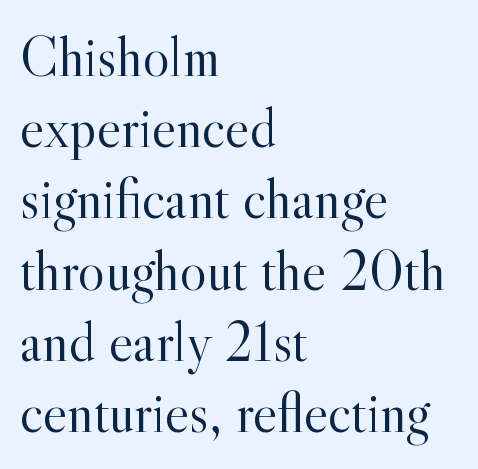
Q: Is the text bold? A: No.
Q: Is the text italic (slanted)? A: No, it is upright.
Q: Is the typeface a serif or a sans-serif typeface? A: Serif.
Q: Is the text underlined? A: No.
Q: How is the paragraph aligned? A: Left-aligned.
Q: Is the spacing between letters normal or unusually wide? A: Normal.
Q: Is the spacing between lines tight, normal or loose? A: Normal.
Q: Width (condensed, normal, or wide)? A: Normal.
Q: x-height? A: Small.
Q: Monospaced? A: No.
